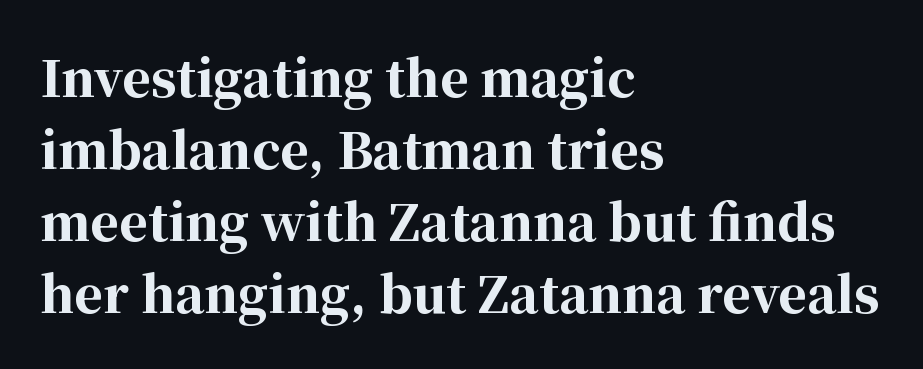
The image shows 49 px bold serif type, upright; set left-aligned, normal line spacing (1.47x), normal letter spacing, not underlined; high stroke contrast and a medium x-height.
